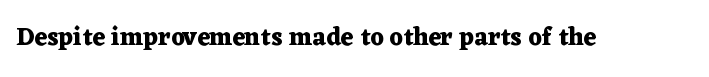
Underlining? Definitely not there. Strong, thick strokes mark this as bold type. This sample uses an upright cut, with every glyph sitting square on the baseline. A typesetter would call this zero additional tracking.
